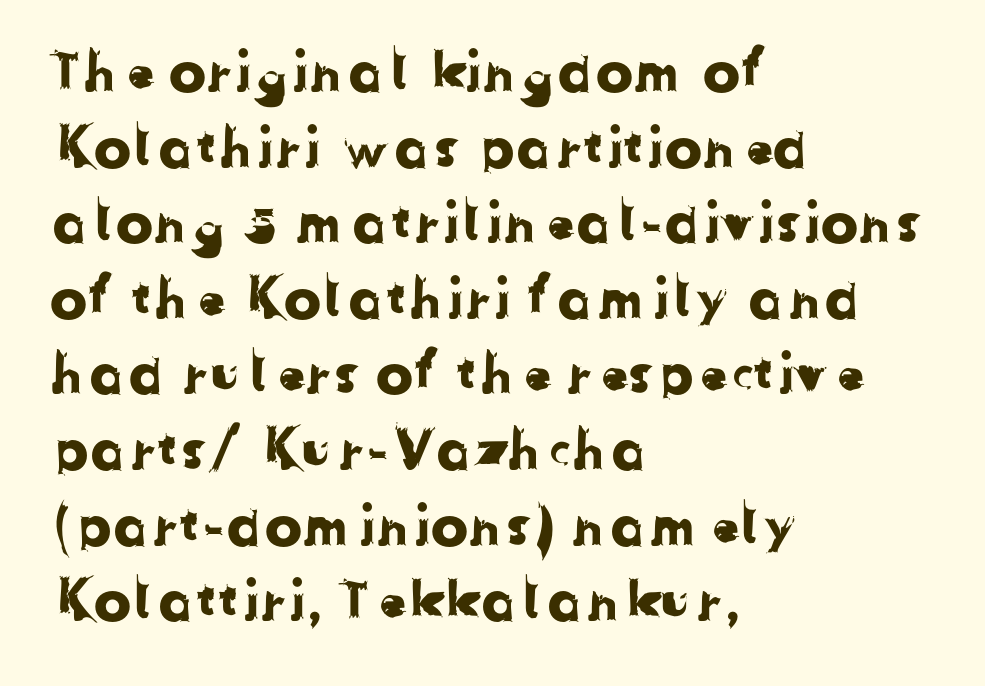
Q: Is the typeface a serif or a sans-serif typeface? A: Sans-serif.
Q: Is the text underlined? A: No.
Q: How is the paragraph aligned? A: Left-aligned.
Q: Is the spacing between letters normal or unusually wide? A: Normal.
Q: Is the spacing between lines tight, normal or loose? A: Normal.
Q: Width (condensed, normal, or wide)? A: Normal.
Q: Stroke contrast? A: Low.
Q: x-height? A: Medium.
Q: Monospaced? A: No.
